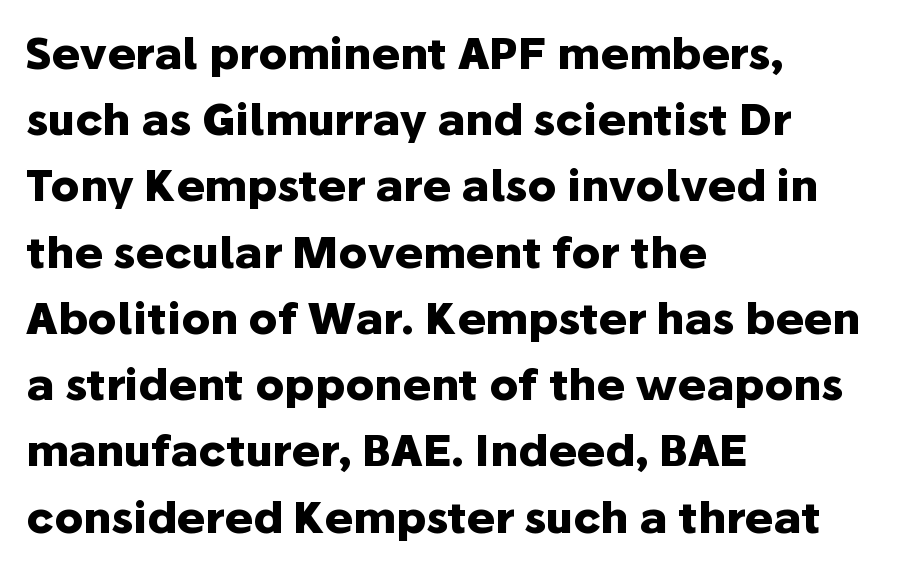
Q: Is the text bold? A: Yes.
Q: Is the text italic (slanted)? A: No, it is upright.
Q: Is the typeface a serif or a sans-serif typeface? A: Sans-serif.
Q: Is the text underlined? A: No.
Q: How is the paragraph aligned? A: Left-aligned.
Q: Is the spacing between letters normal or unusually wide? A: Normal.
Q: Is the spacing between lines tight, normal or loose? A: Normal.
Q: Width (condensed, normal, or wide)? A: Normal.
Q: Stroke contrast? A: Low.
Q: x-height? A: Medium.
Q: Monospaced? A: No.
